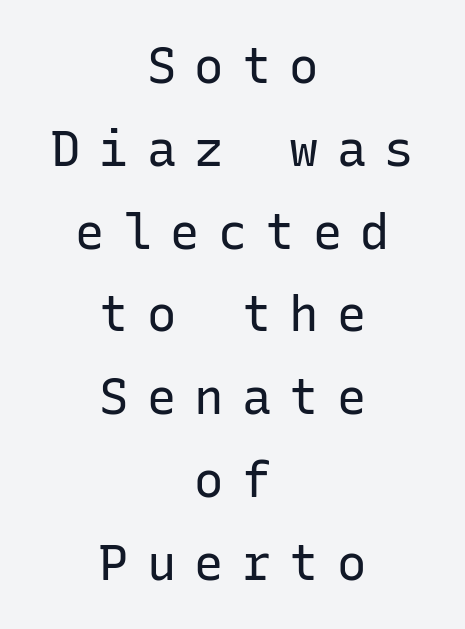
{"serif": "no", "italic": "no", "bold": "no", "weight": "regular", "width": "normal", "stroke_contrast": "low", "x_height": "medium", "monospaced": "yes", "underline": "no", "align": "center", "line_spacing": "normal", "line_spacing_ratio": 1.69, "letter_spacing": "wide", "letter_spacing_em": 0.37, "glyph_px": 49}
